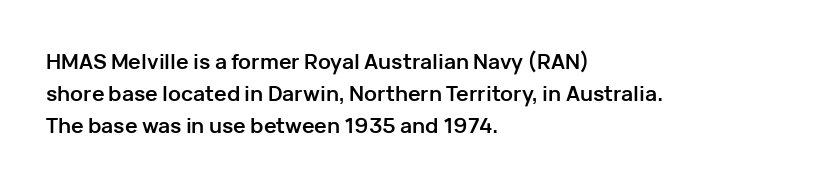
The image shows 21 px bold type, upright; set left-aligned, normal line spacing (1.53x), normal letter spacing, not underlined.
